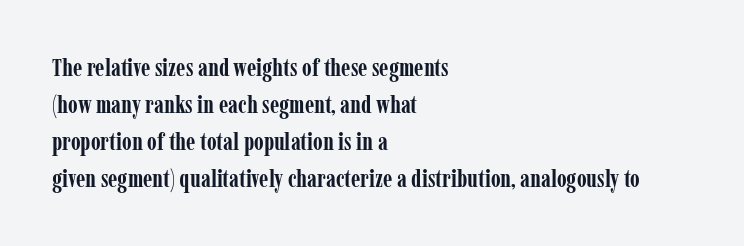
{"italic": "no", "bold": "yes", "underline": "no", "align": "left", "line_spacing": "normal", "line_spacing_ratio": 1.48, "letter_spacing": "normal", "letter_spacing_em": 0.0, "glyph_px": 25}
